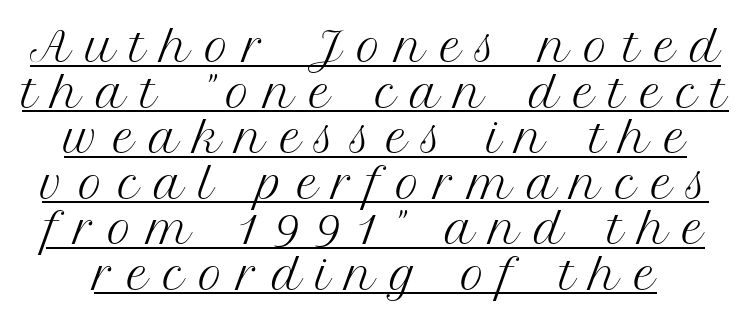
{"serif": "yes", "bold": "no", "weight": "regular", "width": "normal", "stroke_contrast": "medium", "x_height": "medium", "monospaced": "no", "underline": "yes", "line_spacing": "tight", "line_spacing_ratio": 1.11, "letter_spacing": "wide", "letter_spacing_em": 0.36, "glyph_px": 41}
